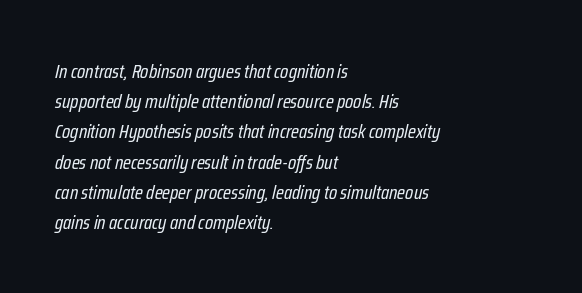
The image shows 20 px text type, italic (leaning right); set left-aligned, normal line spacing (1.51x), normal letter spacing, not underlined.
